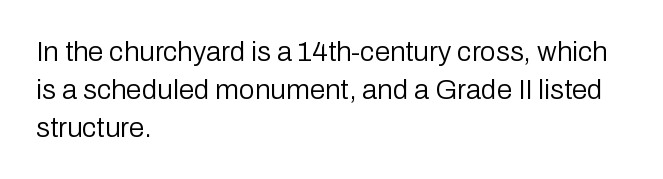
{"serif": "no", "italic": "no", "bold": "no", "weight": "regular", "width": "normal", "stroke_contrast": "low", "x_height": "medium", "monospaced": "no", "underline": "no", "align": "left", "line_spacing": "normal", "line_spacing_ratio": 1.35, "letter_spacing": "normal", "letter_spacing_em": 0.0, "glyph_px": 28}
